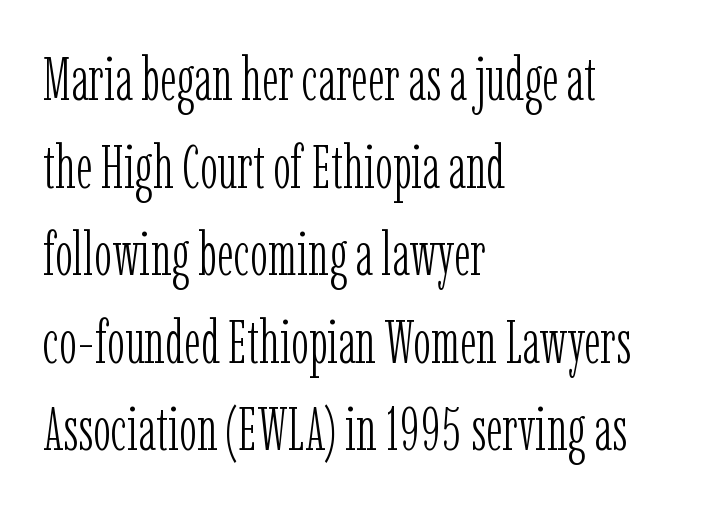
The passage shown is typeset with a serif family. The cut favours lightness, reaching ordinary text weight at its darkest. Spacing verdict: proportional, widths tailored to each character. The lines are quadded left. Glance below the letters and you will spot only blank space.
